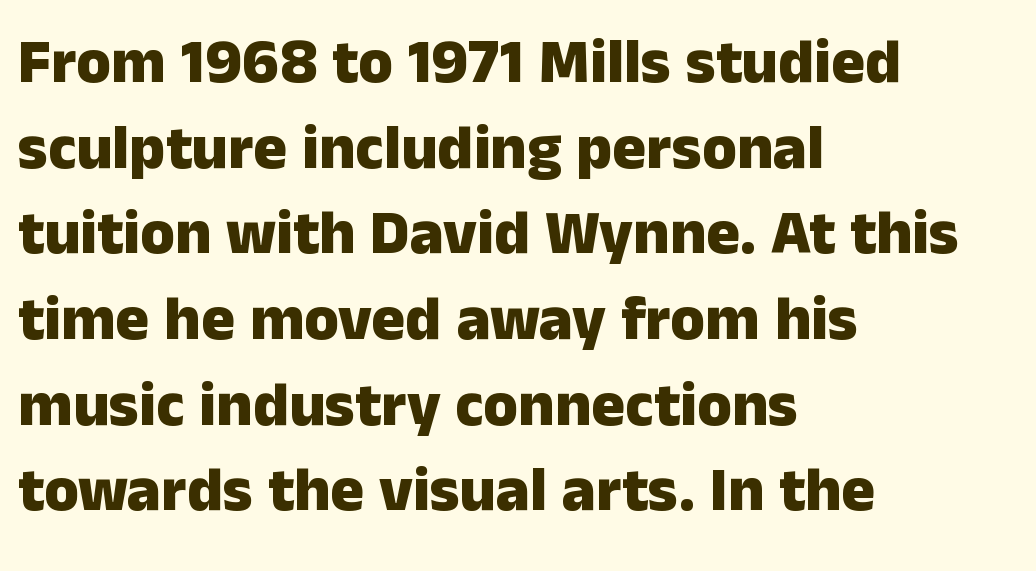
Q: Is the text bold? A: Yes.
Q: Is the text italic (slanted)? A: No, it is upright.
Q: Is the typeface a serif or a sans-serif typeface? A: Sans-serif.
Q: Is the text underlined? A: No.
Q: How is the paragraph aligned? A: Left-aligned.
Q: Is the spacing between letters normal or unusually wide? A: Normal.
Q: Is the spacing between lines tight, normal or loose? A: Normal.
Q: Width (condensed, normal, or wide)? A: Normal.
Q: Stroke contrast? A: Low.
Q: x-height? A: Medium.
Q: Monospaced? A: No.
